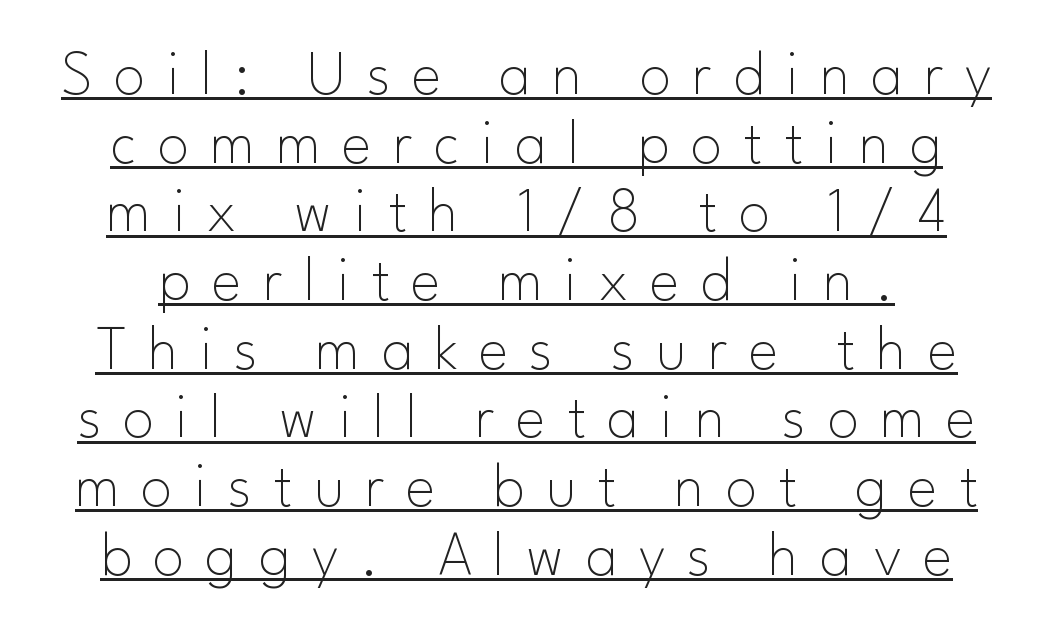
The image shows 63 px thin sans-serif type, upright; set tight line spacing (1.09x), unusually wide letter spacing (+0.34 em), underlined; low stroke contrast and a small x-height.
